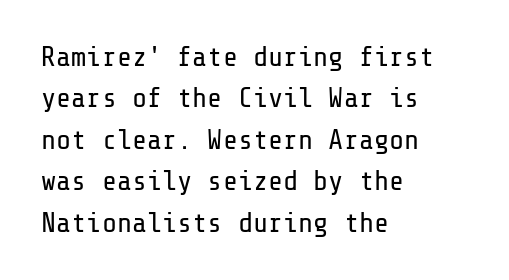
{"serif": "no", "italic": "no", "bold": "no", "weight": "regular", "width": "normal", "stroke_contrast": "low", "x_height": "medium", "underline": "no", "align": "left", "line_spacing": "normal", "line_spacing_ratio": 1.48, "letter_spacing": "normal", "letter_spacing_em": 0.0, "glyph_px": 28}
